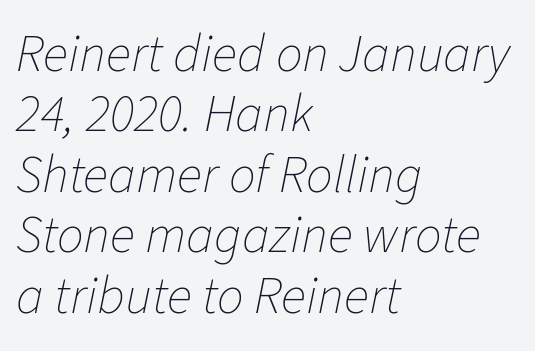
Q: Is the text bold? A: No.
Q: Is the text italic (slanted)? A: Yes, it leans right by about 11 degrees.
Q: Is the text underlined? A: No.
Q: How is the paragraph aligned? A: Left-aligned.
Q: Is the spacing between letters normal or unusually wide? A: Normal.
Q: Is the spacing between lines tight, normal or loose? A: Tight.
Q: Width (condensed, normal, or wide)? A: Normal.
Q: Stroke contrast? A: Low.
Q: x-height? A: Medium.
Q: Monospaced? A: No.
